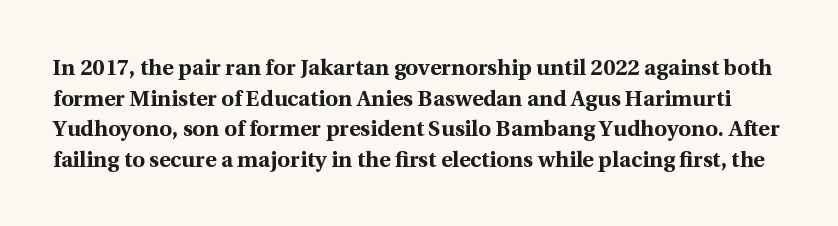
{"italic": "no", "bold": "yes", "underline": "no", "line_spacing": "normal", "line_spacing_ratio": 1.39, "letter_spacing": "normal", "letter_spacing_em": 0.0, "glyph_px": 22}
